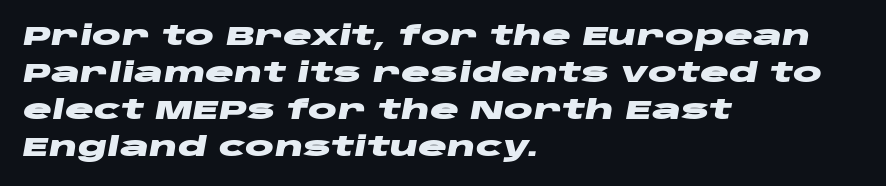
Q: Is the text bold? A: Yes.
Q: Is the text italic (slanted)? A: Yes, it leans right by about 10 degrees.
Q: Is the text underlined? A: No.
Q: How is the paragraph aligned? A: Left-aligned.
Q: Is the spacing between letters normal or unusually wide? A: Normal.
Q: Is the spacing between lines tight, normal or loose? A: Normal.
